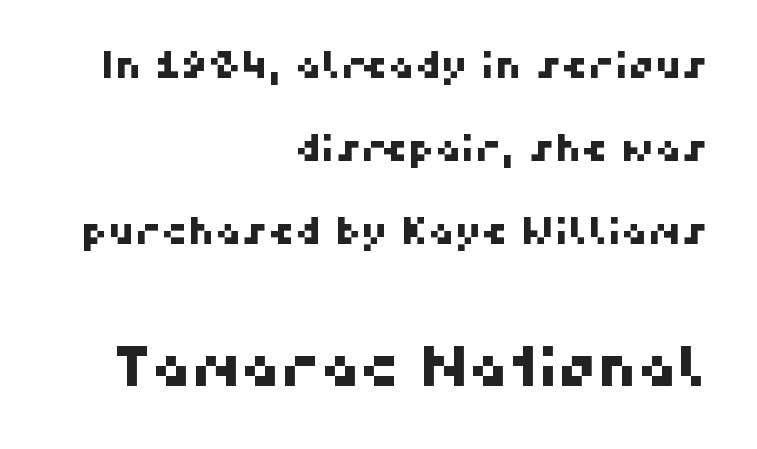
{"serif": "no", "width": "normal", "stroke_contrast": "high", "x_height": "medium", "monospaced": "no", "underline": "no", "align": "right", "line_spacing": "loose", "line_spacing_ratio": 2.24, "letter_spacing": "normal", "letter_spacing_em": 0.0, "larger_block": "second", "size_ratio": 1.49, "glyph_px": 55}
